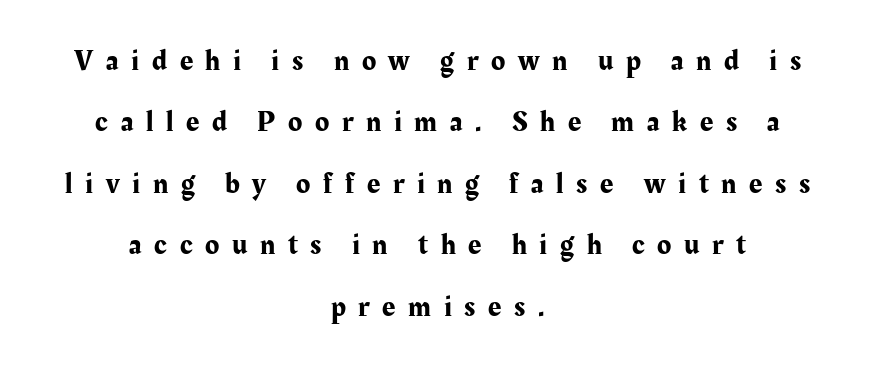
Q: Is the text italic (slanted)? A: No, it is upright.
Q: Is the typeface a serif or a sans-serif typeface? A: Serif.
Q: Is the text underlined? A: No.
Q: How is the paragraph aligned? A: Centered.
Q: Is the spacing between letters normal or unusually wide? A: Unusually wide.
Q: Is the spacing between lines tight, normal or loose? A: Loose.
Q: Width (condensed, normal, or wide)? A: Normal.
Q: Stroke contrast? A: Medium.
Q: x-height? A: Medium.
Q: Monospaced? A: No.
